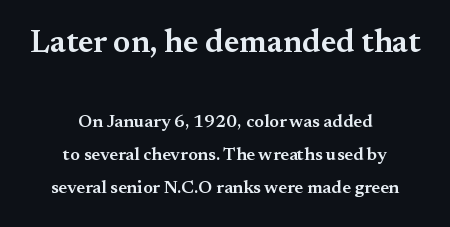
Q: Is the text bold? A: Semi-bold.
Q: Is the text italic (slanted)? A: No, it is upright.
Q: Is the typeface a serif or a sans-serif typeface? A: Serif.
Q: Is the text underlined? A: No.
Q: How is the paragraph aligned? A: Centered.
Q: Is the spacing between letters normal or unusually wide? A: Normal.
Q: Which block of text is set in a larger size, the first (top) or the second (bottom)? A: The first (top) one.
Q: Width (condensed, normal, or wide)? A: Normal.
Q: Stroke contrast? A: Medium.
Q: x-height? A: Small.
Q: Monospaced? A: No.
